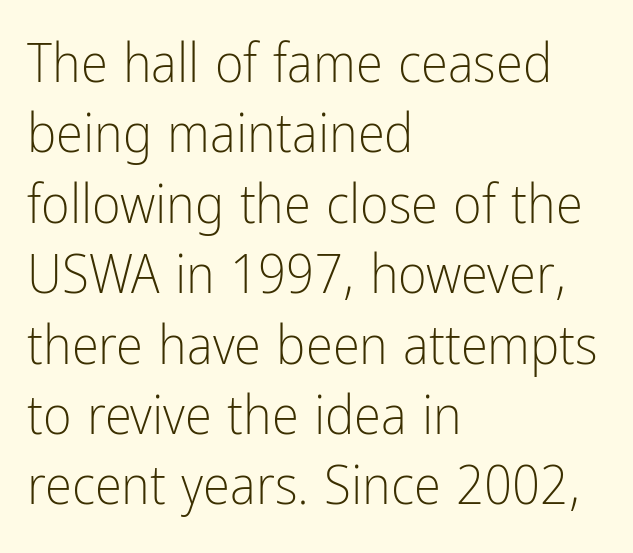
These lines are set flush left with a ragged right edge. The horizontal fit of the characters is conventional and even. Character widths vary here, with narrow letters taking less room than wide ones. A bare baseline throughout the passage. The rendering shows plain stroke endings on the letterforms — a sans-serif design.
